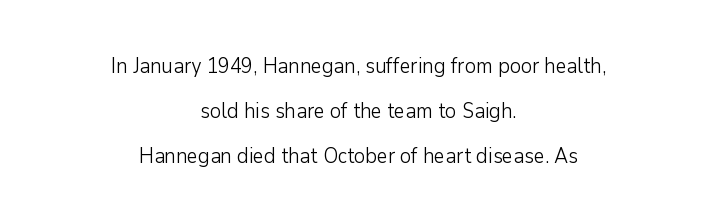
The image shows 21 px text type, upright; set centered, loose line spacing (2.15x), normal letter spacing, not underlined.
